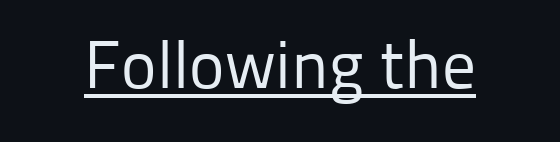
The image shows 67 px regular-weight sans-serif type, upright; set normal letter spacing, underlined; low stroke contrast and a medium x-height.
